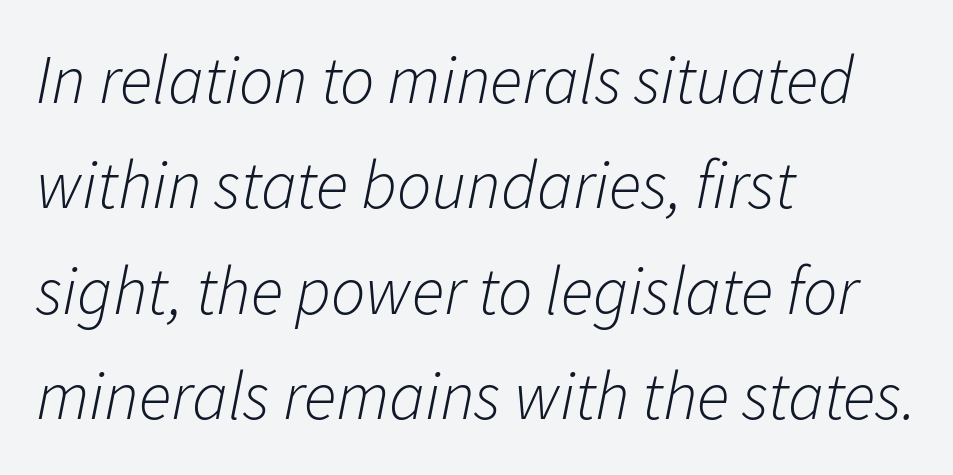
The image shows 68 px light type, italic (leaning right); set left-aligned, normal line spacing (1.55x), normal letter spacing, not underlined; low stroke contrast and a medium x-height.
